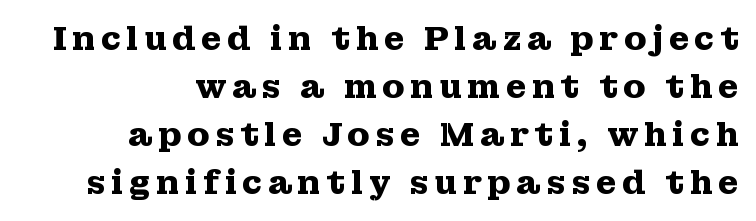
{"serif": "yes", "italic": "no", "bold": "yes", "weight": "heavy", "width": "wide", "stroke_contrast": "medium", "x_height": "medium", "monospaced": "no", "underline": "no", "align": "right", "line_spacing": "normal", "line_spacing_ratio": 1.45, "glyph_px": 33}
